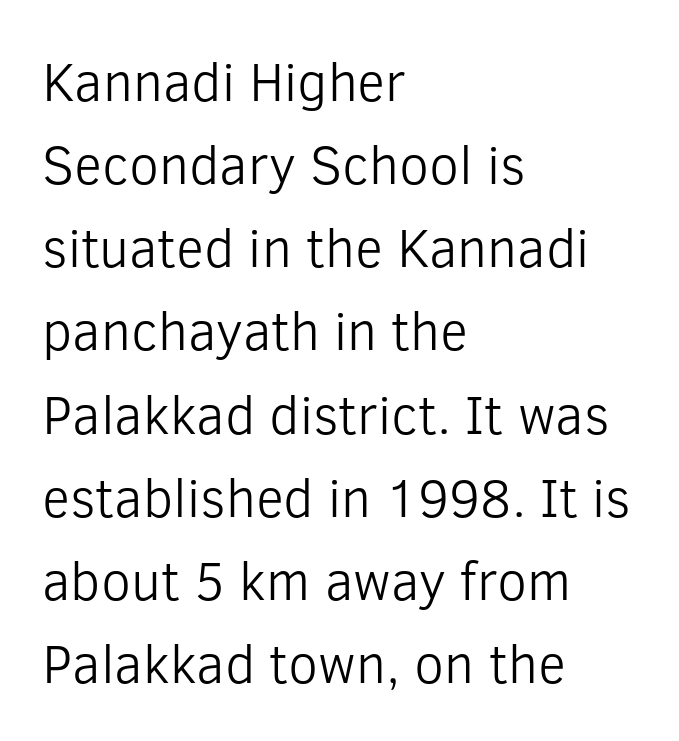
Q: Is the text bold? A: No.
Q: Is the text italic (slanted)? A: No, it is upright.
Q: Is the typeface a serif or a sans-serif typeface? A: Sans-serif.
Q: Is the text underlined? A: No.
Q: How is the paragraph aligned? A: Left-aligned.
Q: Is the spacing between letters normal or unusually wide? A: Normal.
Q: Is the spacing between lines tight, normal or loose? A: Normal.
Q: Width (condensed, normal, or wide)? A: Normal.
Q: Stroke contrast? A: Low.
Q: x-height? A: Medium.
Q: Monospaced? A: No.
